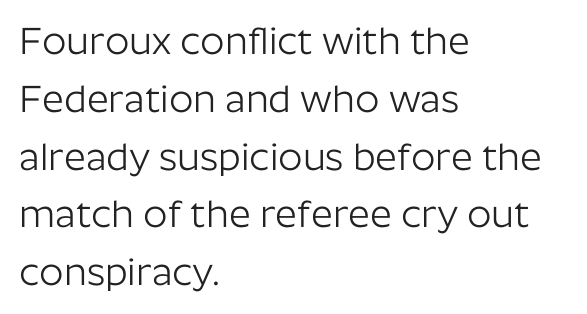
Here the designer chose a conventional face with non-uniform glyph widths. The strokes are not fattened; the text isn't bold. Regular leading. Short and long lines alike share a common starting point at left.
